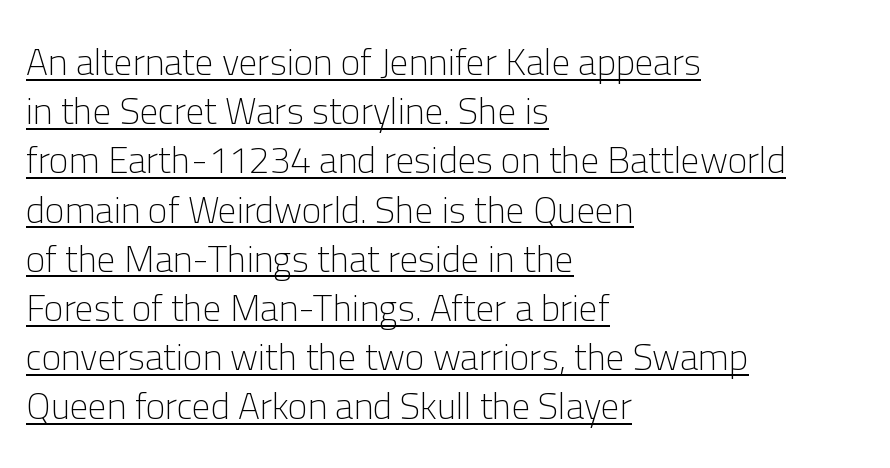
The image shows 37 px light sans-serif type, upright; set left-aligned, normal line spacing (1.33x), normal letter spacing, underlined; low stroke contrast and a medium x-height.
